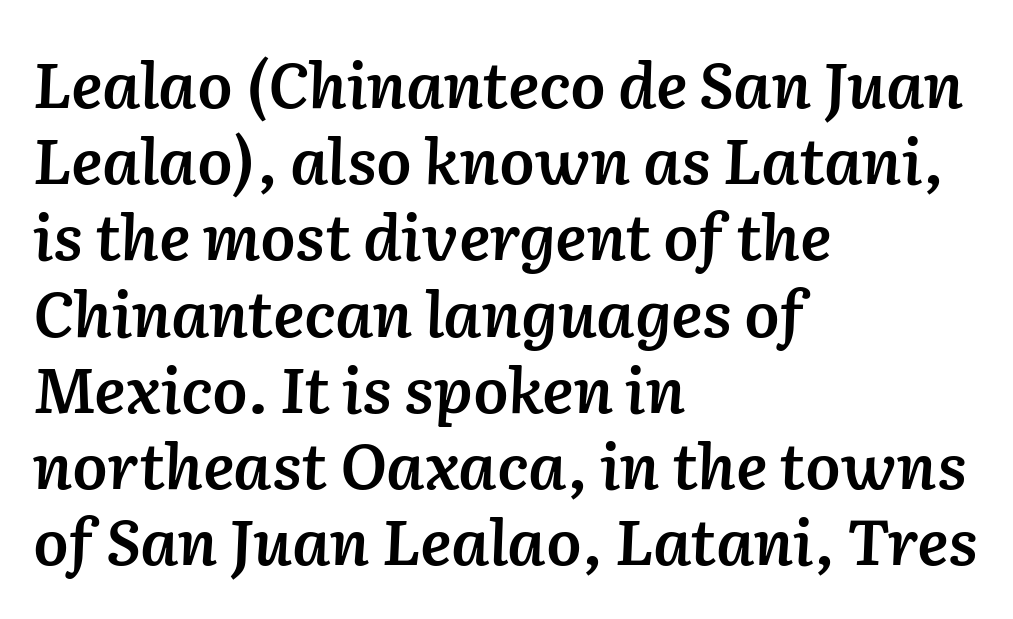
{"italic": "yes", "lean": "right", "slant_degrees": 2, "bold": "semi", "weight": "semibold", "width": "normal", "stroke_contrast": "low", "x_height": "medium", "monospaced": "no", "underline": "no", "align": "left", "line_spacing_ratio": 1.21, "letter_spacing": "normal", "letter_spacing_em": 0.0, "glyph_px": 63}
